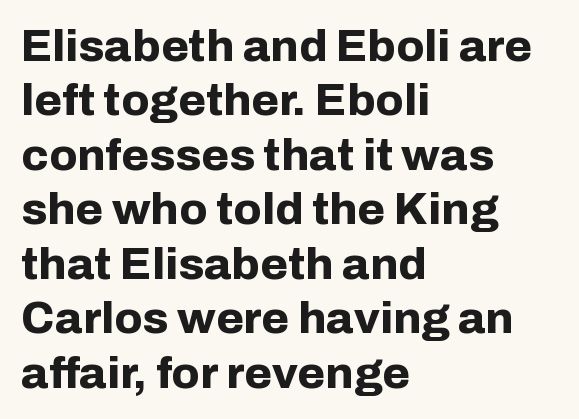
{"serif": "no", "italic": "no", "bold": "yes", "weight": "bold", "width": "normal", "stroke_contrast": "low", "x_height": "medium", "monospaced": "no", "underline": "no", "align": "left", "line_spacing_ratio": 1.21, "letter_spacing": "normal", "letter_spacing_em": 0.0, "glyph_px": 45}
